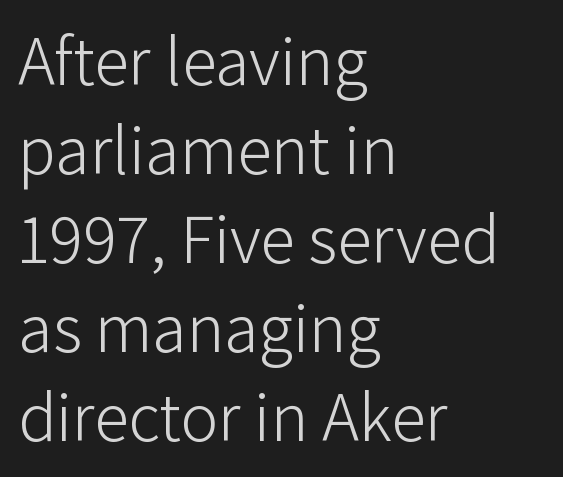
Each row of text sits above clean, open space. Is this a sans? Yes — the strokes have no serifs. Casual observation: everything's shoved over to the left. Looks like regular typesetting: each glyph gets only the width it needs. Notice how descenders clear the ascenders below comfortably — that's standard leading.
